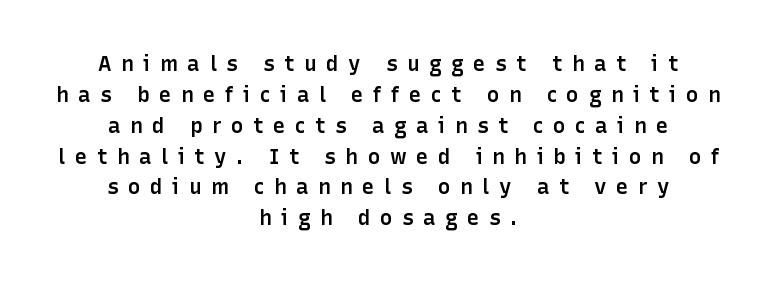
Q: Is the text bold? A: Semi-bold.
Q: Is the text italic (slanted)? A: No, it is upright.
Q: Is the text underlined? A: No.
Q: How is the paragraph aligned? A: Centered.
Q: Is the spacing between letters normal or unusually wide? A: Unusually wide.
Q: Is the spacing between lines tight, normal or loose? A: Normal.
